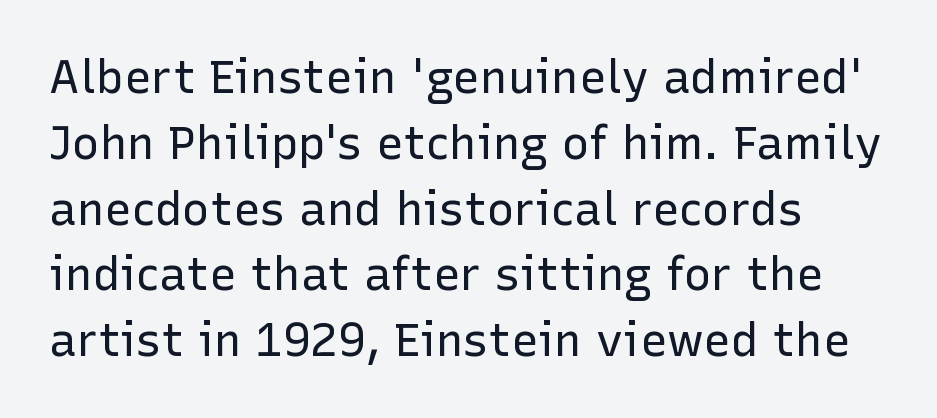
{"serif": "no", "italic": "no", "bold": "no", "weight": "regular", "width": "normal", "stroke_contrast": "low", "x_height": "medium", "monospaced": "no", "underline": "no", "align": "left", "line_spacing": "normal", "line_spacing_ratio": 1.43, "letter_spacing": "normal", "letter_spacing_em": 0.0, "glyph_px": 46}
